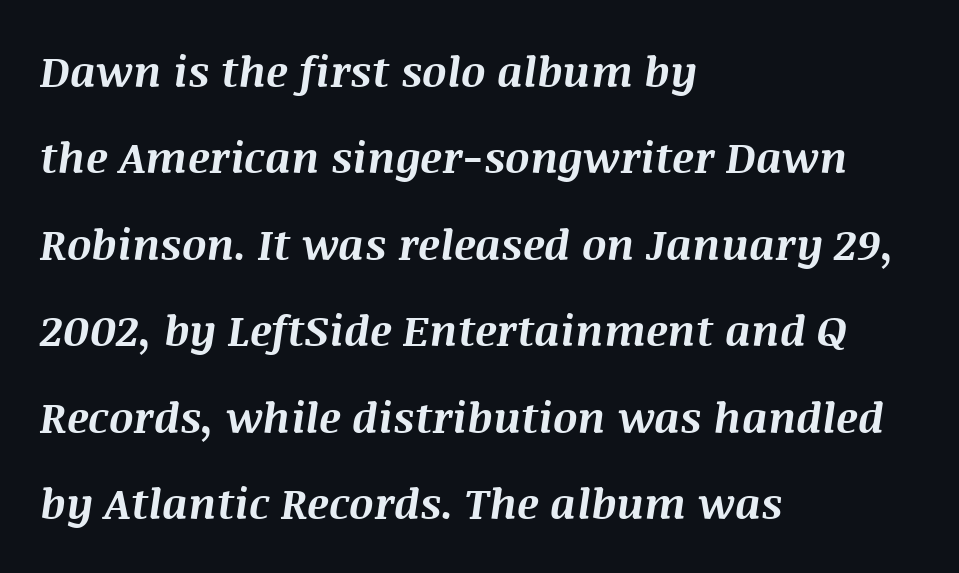
{"italic": "yes", "lean": "right", "slant_degrees": 8, "bold": "yes", "weight": "bold", "width": "normal", "stroke_contrast": "medium", "x_height": "large", "monospaced": "no", "underline": "no", "align": "left", "line_spacing": "loose", "line_spacing_ratio": 2.01, "letter_spacing": "normal", "letter_spacing_em": 0.0, "glyph_px": 43}
